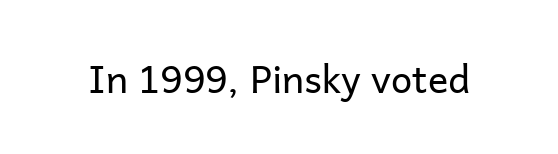
{"serif": "no", "italic": "no", "bold": "no", "weight": "regular", "width": "normal", "stroke_contrast": "low", "x_height": "medium", "monospaced": "no", "underline": "no", "letter_spacing": "normal", "letter_spacing_em": 0.0, "glyph_px": 38}
